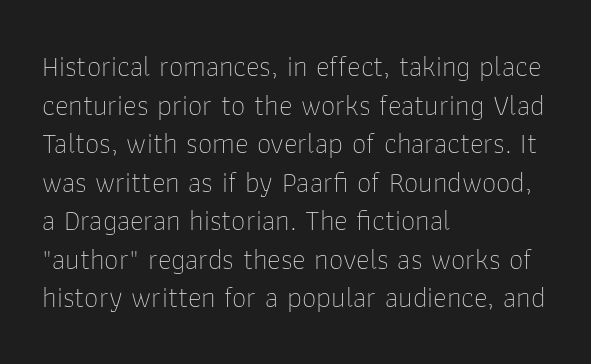
There is no visible air inserted between adjacent glyphs. Short and long lines alike share a common starting point at left. Honestly, there is no underline to notice here at all. Rows of type keep a routine distance in the vertical direction. No feet cap the strokes, marking this as sans-serif type. Posture: upright roman.
